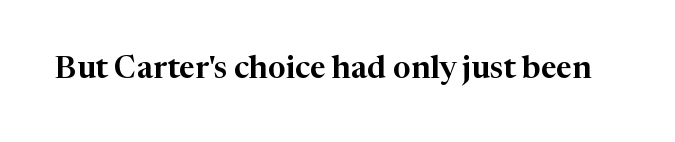
The image shows 31 px serif type, upright; set normal letter spacing, not underlined; high stroke contrast and a medium x-height.
